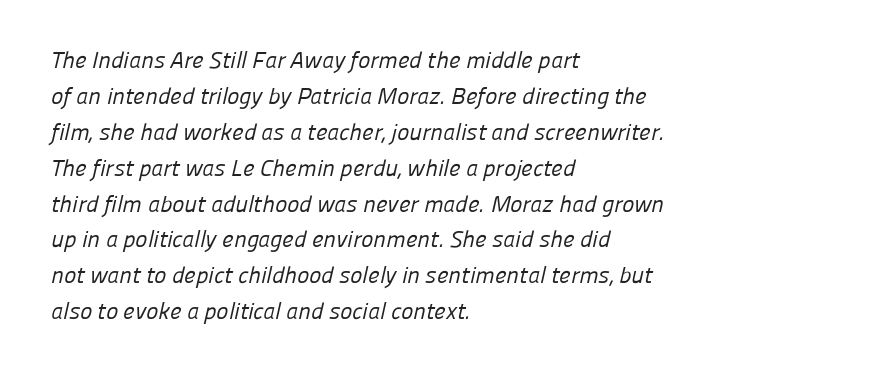
The image shows 23 px text type; set left-aligned, normal line spacing (1.56x), normal letter spacing, not underlined.
